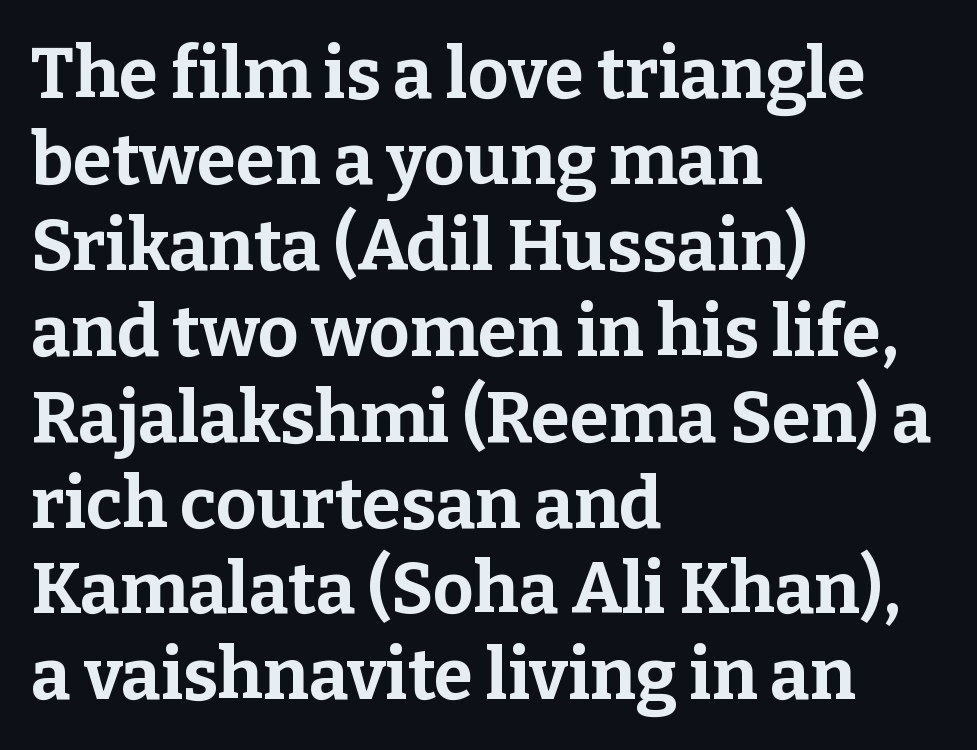
Q: Is the text bold? A: Yes.
Q: Is the text italic (slanted)? A: No, it is upright.
Q: Is the typeface a serif or a sans-serif typeface? A: Serif.
Q: Is the text underlined? A: No.
Q: How is the paragraph aligned? A: Left-aligned.
Q: Is the spacing between letters normal or unusually wide? A: Normal.
Q: Width (condensed, normal, or wide)? A: Normal.
Q: Stroke contrast? A: Low.
Q: x-height? A: Medium.
Q: Monospaced? A: No.
